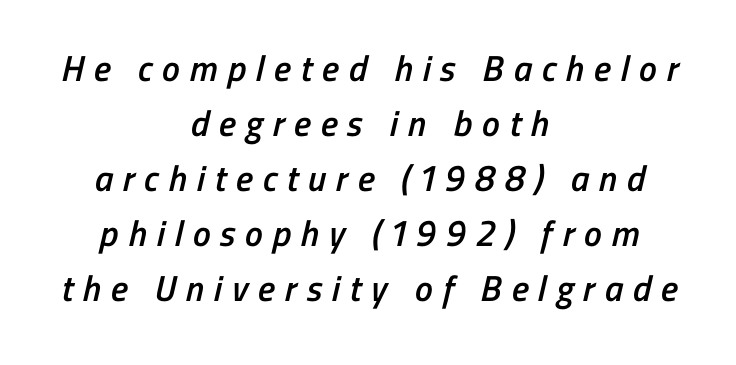
Q: Is the text bold? A: Semi-bold.
Q: Is the typeface a serif or a sans-serif typeface? A: Sans-serif.
Q: Is the text underlined? A: No.
Q: How is the paragraph aligned? A: Centered.
Q: Is the spacing between letters normal or unusually wide? A: Unusually wide.
Q: Is the spacing between lines tight, normal or loose? A: Normal.
Q: Width (condensed, normal, or wide)? A: Condensed.
Q: Stroke contrast? A: Low.
Q: x-height? A: Medium.
Q: Monospaced? A: No.
